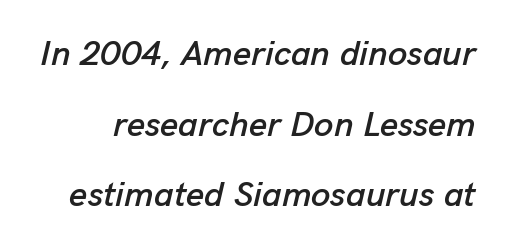
Unmarked baselines from the first word to the last. Baseline-to-baseline distance is far greater than the letter height. Standard letterfit; no display-style spreading of the glyphs. Does the lettering tilt? It does — this is italic. The passage shown is typed in a proportional face where columns would drift.
